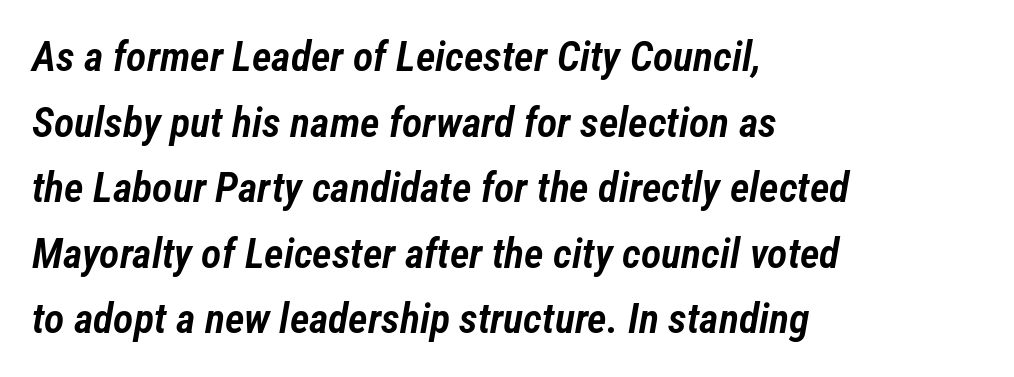
Q: Is the text bold? A: Semi-bold.
Q: Is the text italic (slanted)? A: Yes, it leans right by about 12 degrees.
Q: Is the text underlined? A: No.
Q: How is the paragraph aligned? A: Left-aligned.
Q: Is the spacing between letters normal or unusually wide? A: Normal.
Q: Is the spacing between lines tight, normal or loose? A: Normal.
Q: Width (condensed, normal, or wide)? A: Condensed.
Q: Stroke contrast? A: Low.
Q: x-height? A: Medium.
Q: Monospaced? A: No.
